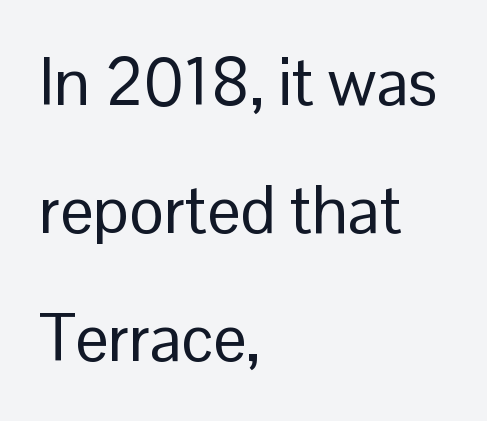
{"serif": "no", "italic": "no", "bold": "no", "weight": "regular", "width": "normal", "stroke_contrast": "low", "x_height": "medium", "monospaced": "no", "underline": "no", "align": "left", "line_spacing": "loose", "line_spacing_ratio": 1.94, "letter_spacing": "normal", "letter_spacing_em": 0.0, "glyph_px": 66}
